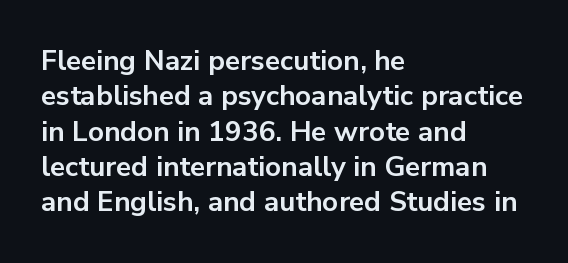
The image shows 28 px bold sans-serif type, upright; set left-aligned, normal line spacing (1.26x), normal letter spacing, not underlined; low stroke contrast and a medium x-height.
